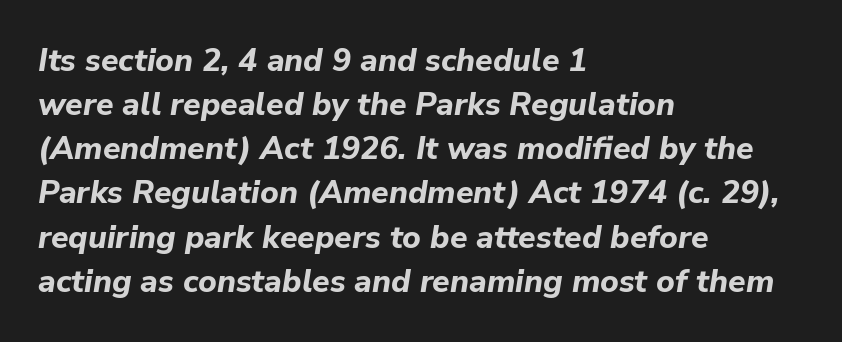
The image shows 32 px bold type, italic (leaning right); set left-aligned, normal line spacing (1.38x), normal letter spacing, not underlined; low stroke contrast and a medium x-height.
